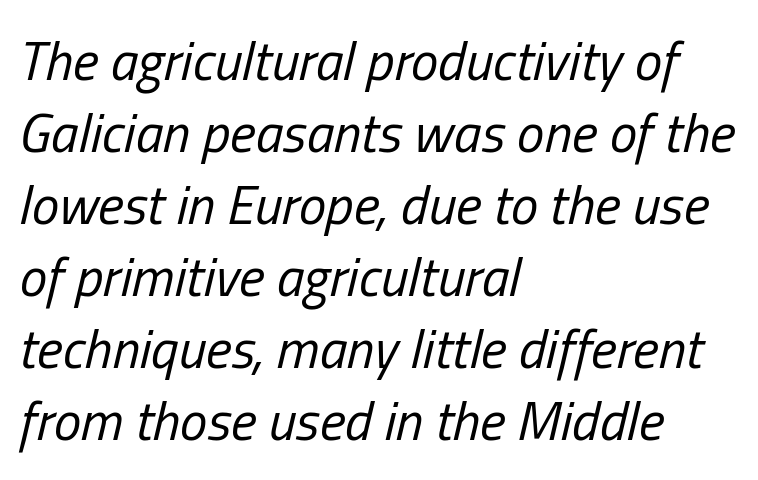
{"italic": "yes", "lean": "right", "slant_degrees": 13, "bold": "no", "weight": "regular", "width": "condensed", "stroke_contrast": "low", "x_height": "medium", "monospaced": "no", "underline": "no", "align": "left", "line_spacing": "normal", "line_spacing_ratio": 1.31, "letter_spacing": "normal", "letter_spacing_em": 0.0, "glyph_px": 55}
